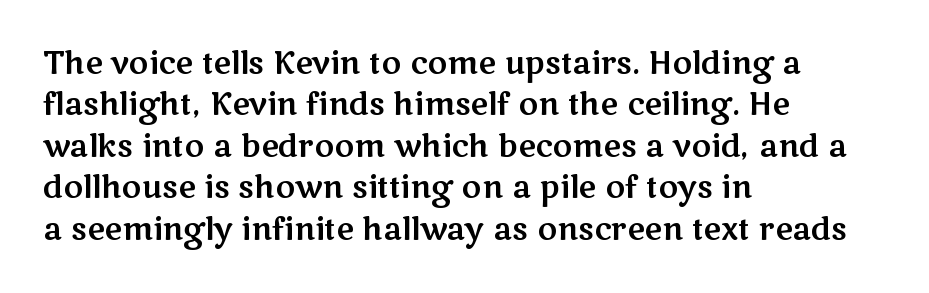
Q: Is the text italic (slanted)? A: No, it is upright.
Q: Is the typeface a serif or a sans-serif typeface? A: Sans-serif.
Q: Is the text underlined? A: No.
Q: How is the paragraph aligned? A: Left-aligned.
Q: Is the spacing between letters normal or unusually wide? A: Normal.
Q: Is the spacing between lines tight, normal or loose? A: Normal.
Q: Width (condensed, normal, or wide)? A: Wide.
Q: Stroke contrast? A: Medium.
Q: x-height? A: Medium.
Q: Monospaced? A: No.
